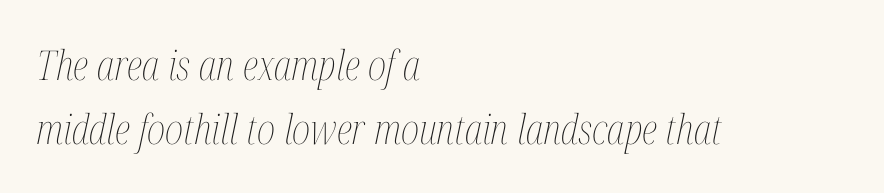
Baseline-to-baseline distance is the conventional proportion of letter height. The space directly below the letters is spotless. The whole block is typeset with a tilt. The weight would be labelled regular, book, light, or lighter still. How are the letters spaced? Ordinarily, with no added tracking.
